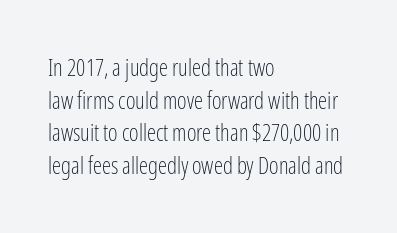
Characters follow at the spacing the type designer built in. The letterforms sit at book weight or below. Rendered with straight, roman letterforms. The rows are spaced the way most documents space them. The strip under each line holds only bare page.
